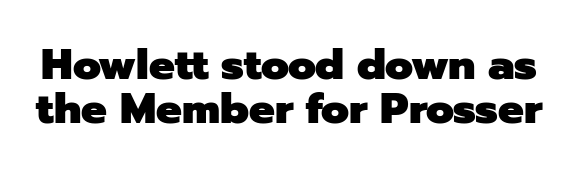
Q: Is the text bold? A: Yes.
Q: Is the text italic (slanted)? A: No, it is upright.
Q: Is the typeface a serif or a sans-serif typeface? A: Sans-serif.
Q: Is the text underlined? A: No.
Q: Is the spacing between letters normal or unusually wide? A: Normal.
Q: Is the spacing between lines tight, normal or loose? A: Tight.
Q: Width (condensed, normal, or wide)? A: Normal.
Q: Stroke contrast? A: Low.
Q: x-height? A: Medium.
Q: Monospaced? A: No.
